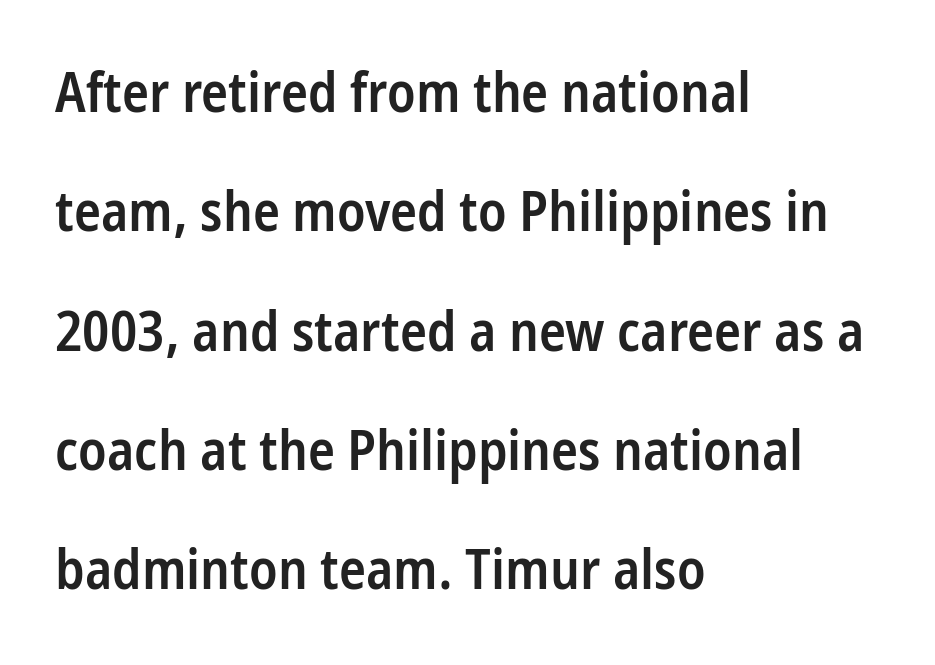
Q: Is the text bold? A: Semi-bold.
Q: Is the text italic (slanted)? A: No, it is upright.
Q: Is the typeface a serif or a sans-serif typeface? A: Sans-serif.
Q: Is the text underlined? A: No.
Q: How is the paragraph aligned? A: Left-aligned.
Q: Is the spacing between letters normal or unusually wide? A: Normal.
Q: Is the spacing between lines tight, normal or loose? A: Loose.
Q: Width (condensed, normal, or wide)? A: Condensed.
Q: Stroke contrast? A: Low.
Q: x-height? A: Medium.
Q: Monospaced? A: No.
